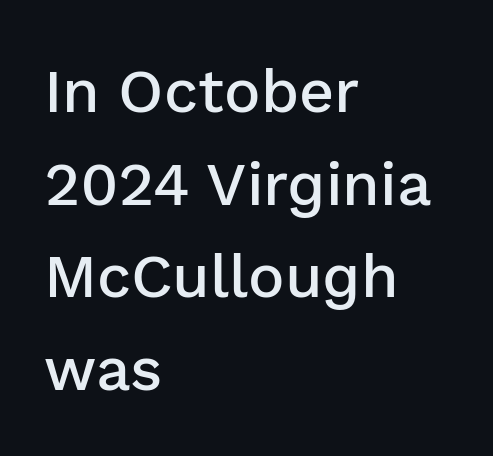
The image shows 61 px semibold sans-serif type, upright; set left-aligned, normal line spacing (1.52x), normal letter spacing, not underlined; low stroke contrast and a medium x-height.
